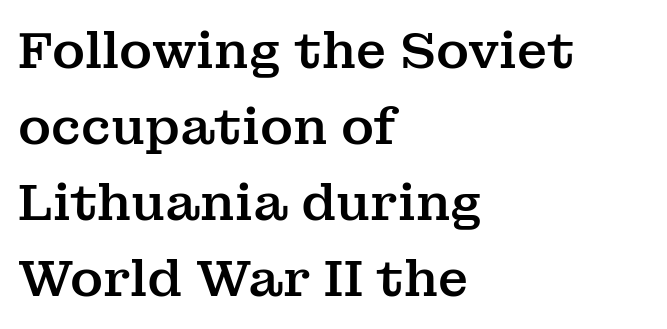
The image shows 50 px serif type, upright; set left-aligned, normal line spacing (1.52x), normal letter spacing, not underlined; medium stroke contrast and a medium x-height.
